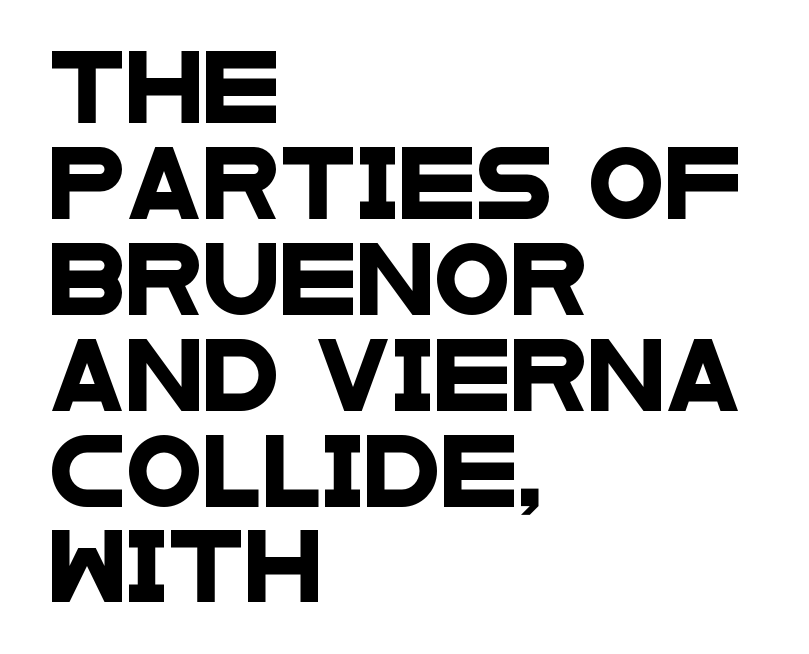
Each word holds together tightly as a unit, with standard inter-letter gaps. Character widths vary here, with narrow letters taking less room than wide ones. A clean baseline with only descenders dipping below it. Casual observation: everything's shoved over to the left. Line spacing here is normal.
